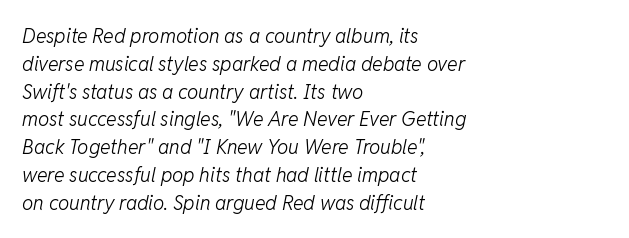
{"italic": "yes", "lean": "right", "slant_degrees": 11, "bold": "no", "underline": "no", "align": "left", "line_spacing": "normal", "line_spacing_ratio": 1.39, "letter_spacing": "normal", "letter_spacing_em": 0.0, "glyph_px": 20}
